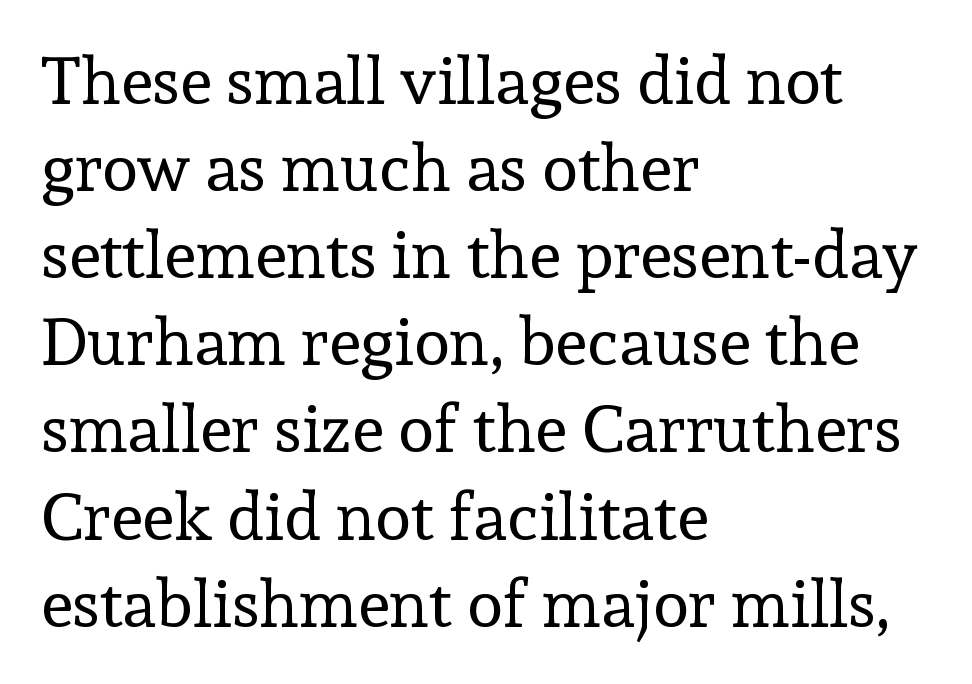
Left-aligned paragraph, ragged on the right. Note the varied advance widths — an 'i' is clearly narrower than an 'm'. The leading is moderate, giving the passage an even texture. A bare baseline throughout the passage.
